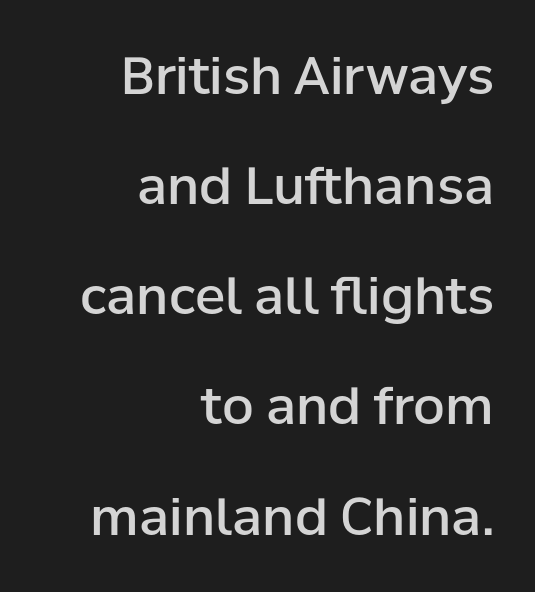
Q: Is the text bold? A: Semi-bold.
Q: Is the text italic (slanted)? A: No, it is upright.
Q: Is the typeface a serif or a sans-serif typeface? A: Sans-serif.
Q: Is the text underlined? A: No.
Q: How is the paragraph aligned? A: Right-aligned.
Q: Is the spacing between letters normal or unusually wide? A: Normal.
Q: Is the spacing between lines tight, normal or loose? A: Loose.
Q: Width (condensed, normal, or wide)? A: Normal.
Q: Stroke contrast? A: Low.
Q: x-height? A: Medium.
Q: Monospaced? A: No.
